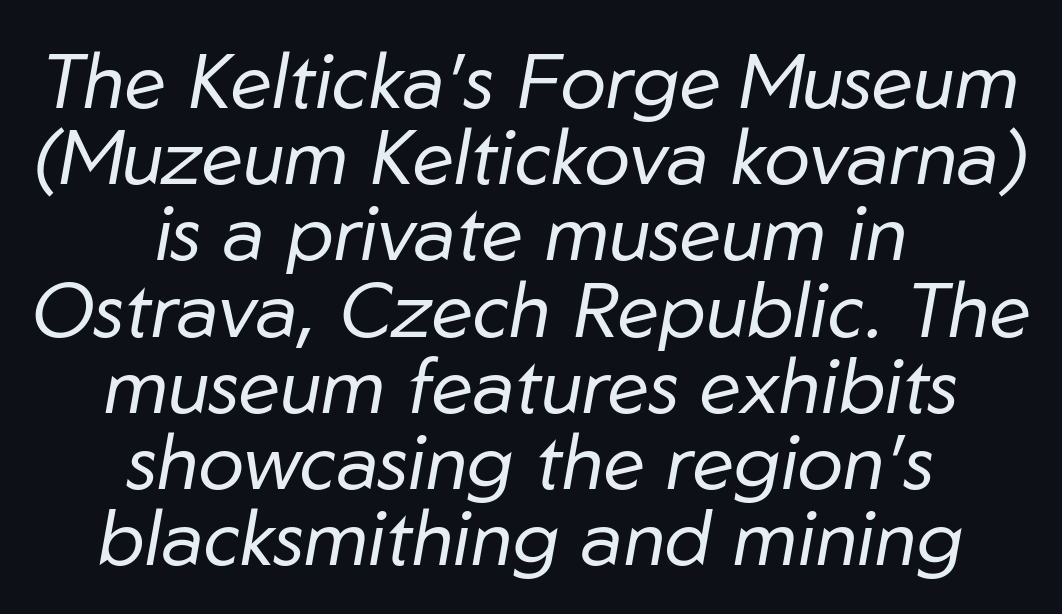
Check under the words: just untouched page. A student would call this center alignment; a typographer would say set centered. Rendered with sloped, italic letterforms. A typesetter would call this zero additional tracking. No chunkiness to these letters — they're not bold.
